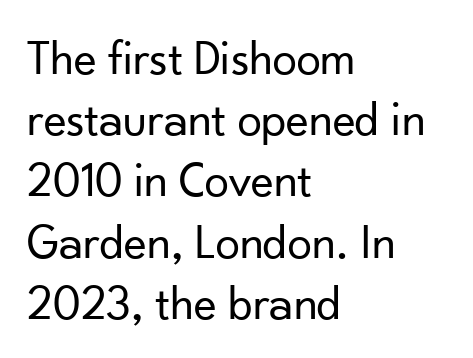
Quick note: not italic, upright. Line starts are locked; line ends wander. What kind of face is this? One without serifs — a sans. Glyph-to-glyph distance matches everyday printed text. The specimen omits any rule beneath the text block's lines. Quick note: interline space is typical.
